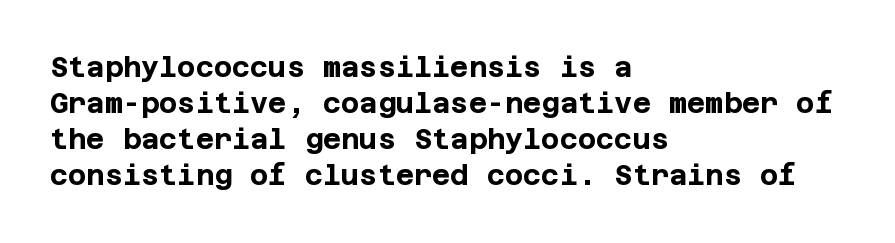
Q: Is the text bold? A: Yes.
Q: Is the text italic (slanted)? A: No, it is upright.
Q: Is the typeface a serif or a sans-serif typeface? A: Sans-serif.
Q: Is the text underlined? A: No.
Q: How is the paragraph aligned? A: Left-aligned.
Q: Is the spacing between letters normal or unusually wide? A: Normal.
Q: Is the spacing between lines tight, normal or loose? A: Normal.
Q: Width (condensed, normal, or wide)? A: Normal.
Q: Stroke contrast? A: Low.
Q: x-height? A: Large.
